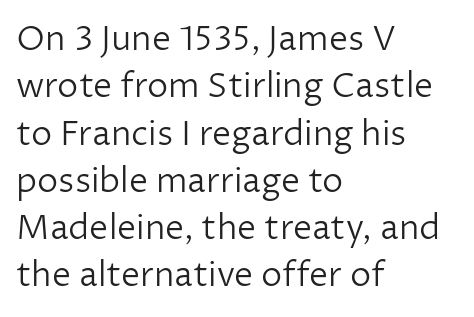
Q: Is the text bold? A: No.
Q: Is the text italic (slanted)? A: No, it is upright.
Q: Is the typeface a serif or a sans-serif typeface? A: Sans-serif.
Q: Is the text underlined? A: No.
Q: How is the paragraph aligned? A: Left-aligned.
Q: Is the spacing between letters normal or unusually wide? A: Normal.
Q: Is the spacing between lines tight, normal or loose? A: Normal.
Q: Width (condensed, normal, or wide)? A: Normal.
Q: Stroke contrast? A: Low.
Q: x-height? A: Medium.
Q: Monospaced? A: No.
